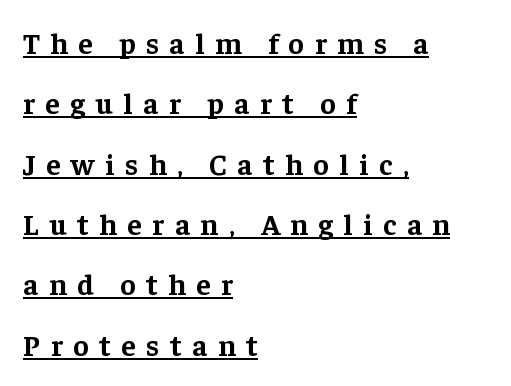
{"serif": "yes", "italic": "no", "bold": "yes", "weight": "bold", "width": "normal", "stroke_contrast": "low", "x_height": "medium", "monospaced": "no", "underline": "yes", "align": "left", "line_spacing": "loose", "line_spacing_ratio": 2.08, "letter_spacing": "wide", "letter_spacing_em": 0.37, "glyph_px": 29}
